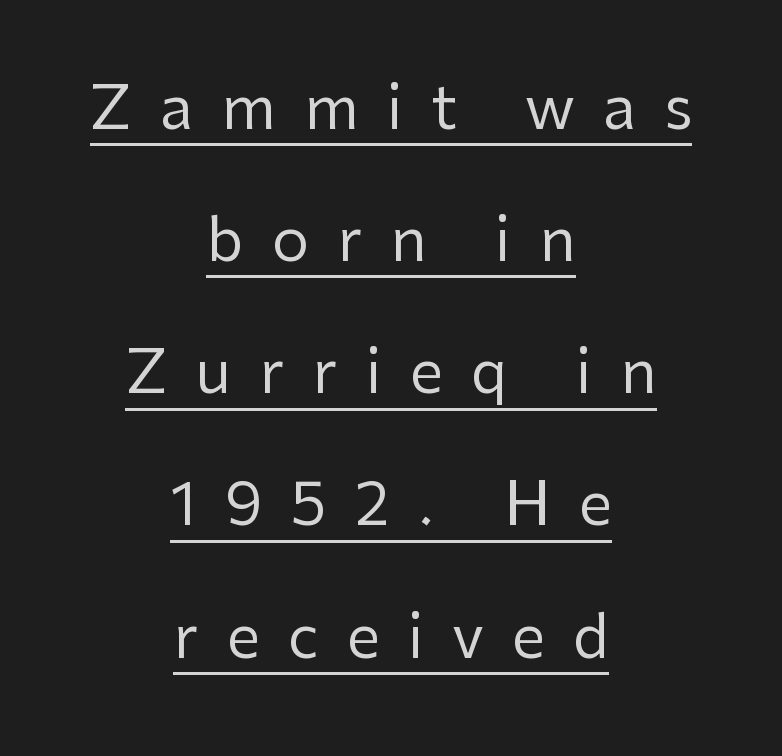
The image shows 59 px regular-weight sans-serif type, upright; set centered, loose line spacing (2.24x), unusually wide letter spacing (+0.48 em), underlined; low stroke contrast and a medium x-height.
